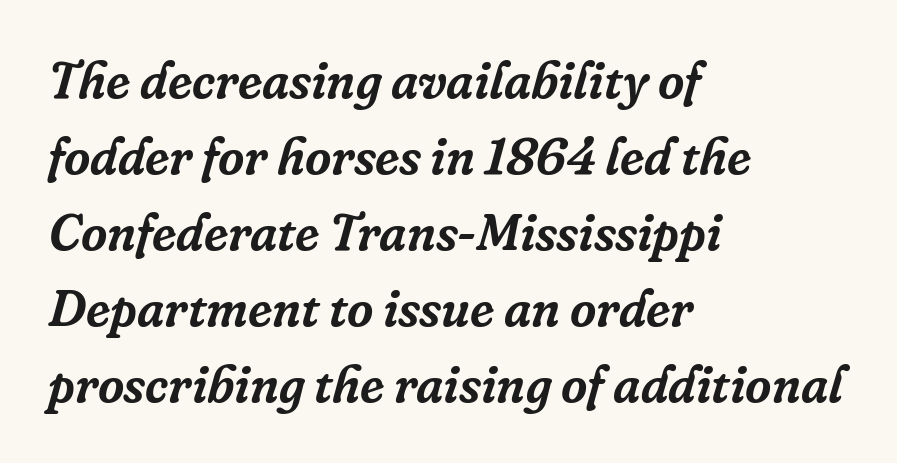
{"serif": "yes", "italic": "yes", "lean": "right", "slant_degrees": 16, "width": "normal", "stroke_contrast": "low", "x_height": "medium", "monospaced": "no", "underline": "no", "align": "left", "line_spacing": "normal", "line_spacing_ratio": 1.49, "letter_spacing": "normal", "letter_spacing_em": 0.0, "glyph_px": 51}
